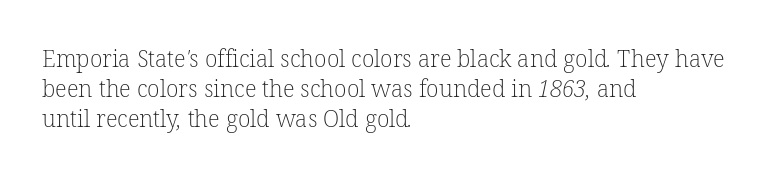
Q: Is the text bold? A: No.
Q: Is the text underlined? A: No.
Q: How is the paragraph aligned? A: Left-aligned.
Q: Is the spacing between letters normal or unusually wide? A: Normal.
Q: Is the spacing between lines tight, normal or loose? A: Normal.
